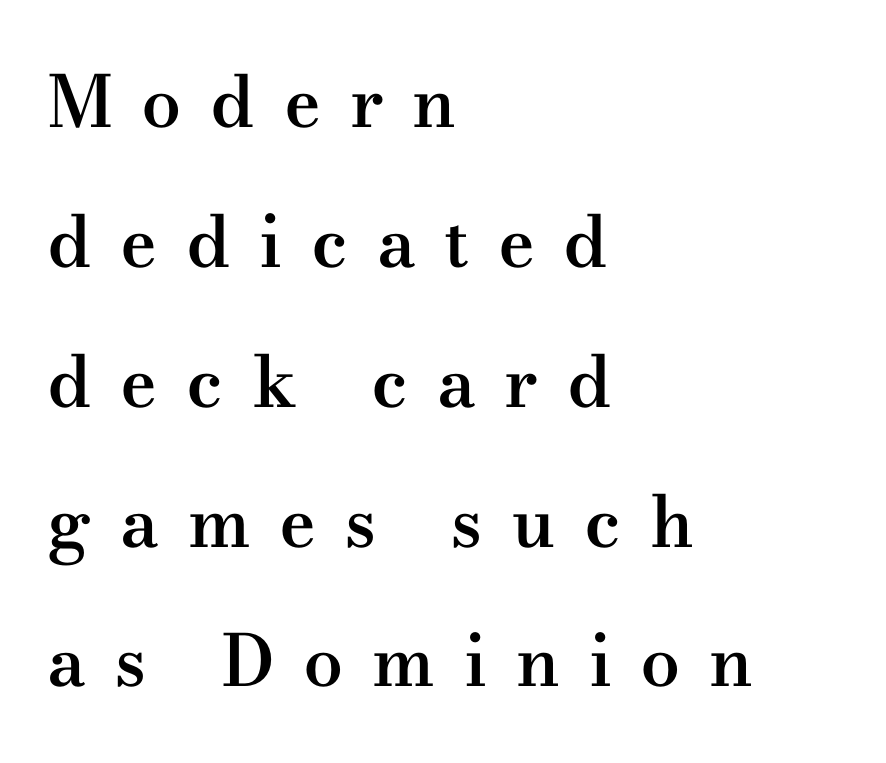
The image shows 71 px semibold, wide serif type, upright; set left-aligned, loose line spacing (1.97x), unusually wide letter spacing (+0.4 em), not underlined; medium stroke contrast and a small x-height.
